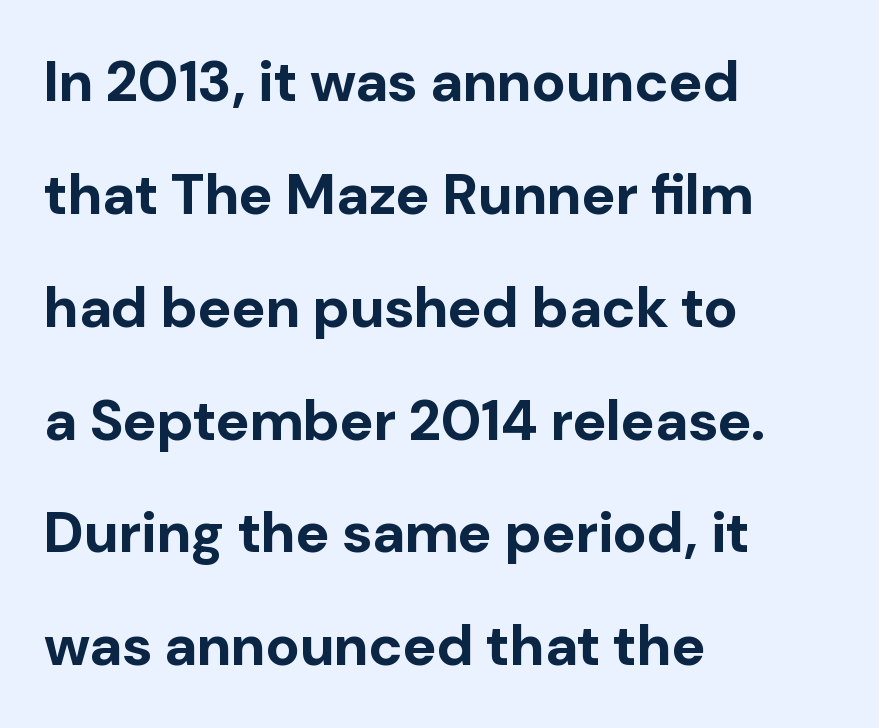
The strip under each line holds only bare page. A great deal of white space separates one row of letters from the next. Default kerning and tracking; the words read as compact shapes. Regarding serifs, this sample does without them.
